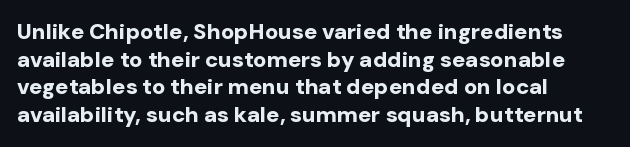
Q: Is the text bold? A: Yes.
Q: Is the text italic (slanted)? A: No, it is upright.
Q: Is the text underlined? A: No.
Q: How is the paragraph aligned? A: Left-aligned.
Q: Is the spacing between letters normal or unusually wide? A: Normal.
Q: Is the spacing between lines tight, normal or loose? A: Normal.
